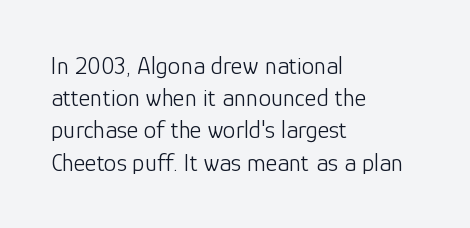
The image shows 25 px text type, upright; set left-aligned, normal line spacing (1.29x), normal letter spacing, not underlined.
